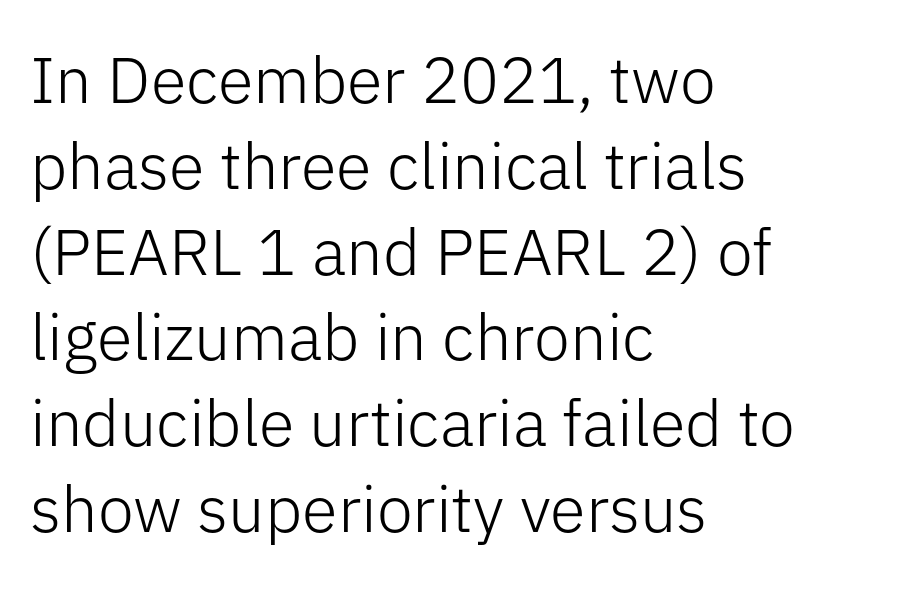
Q: Is the text bold? A: No.
Q: Is the text italic (slanted)? A: No, it is upright.
Q: Is the typeface a serif or a sans-serif typeface? A: Sans-serif.
Q: Is the text underlined? A: No.
Q: How is the paragraph aligned? A: Left-aligned.
Q: Is the spacing between letters normal or unusually wide? A: Normal.
Q: Is the spacing between lines tight, normal or loose? A: Normal.
Q: Width (condensed, normal, or wide)? A: Normal.
Q: Stroke contrast? A: Low.
Q: x-height? A: Medium.
Q: Monospaced? A: No.
